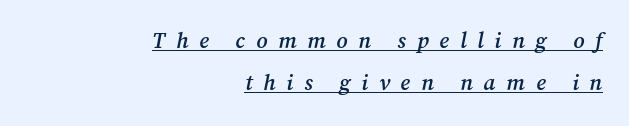
Honestly, the underline is the first thing you notice here. If you measured baseline to baseline, you'd find a long distance. Does the copy run flush right? Yes — the right margin is perfectly even. Caption: expanded tracking, letters set apart. Is the type slanted? Yes — the strokes lean at a clear angle. A fair bit of extra ink — the face is semibold, not bold.
